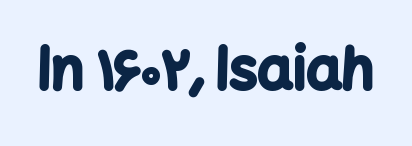
{"serif": "no", "italic": "no", "bold": "yes", "weight": "bold", "width": "normal", "stroke_contrast": "low", "x_height": "medium", "monospaced": "no", "underline": "no", "letter_spacing": "normal", "letter_spacing_em": 0.0, "glyph_px": 56}
